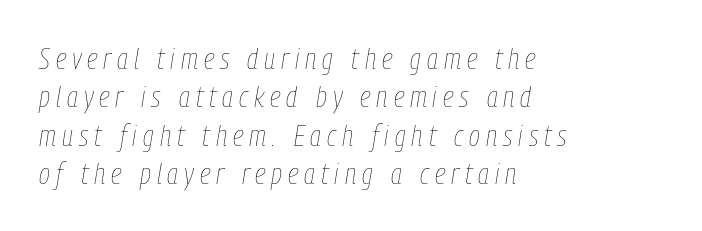
The face used here is rendered with a markedly widened letterfit. A typesetter would call this leading conventional body-copy spacing. The characters are drawn with everyday or finer stroke widths. The ragged edge is on the right, which tells us the setting is flush left. Slanted lettering throughout.
